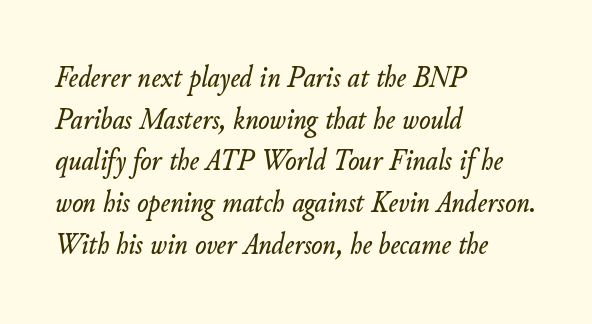
{"italic": "yes", "lean": "right", "slant_degrees": 11, "width": "normal", "stroke_contrast": "low", "x_height": "small", "monospaced": "no", "underline": "no", "align": "left", "line_spacing": "normal", "line_spacing_ratio": 1.39, "letter_spacing": "normal", "letter_spacing_em": 0.0, "glyph_px": 30}
